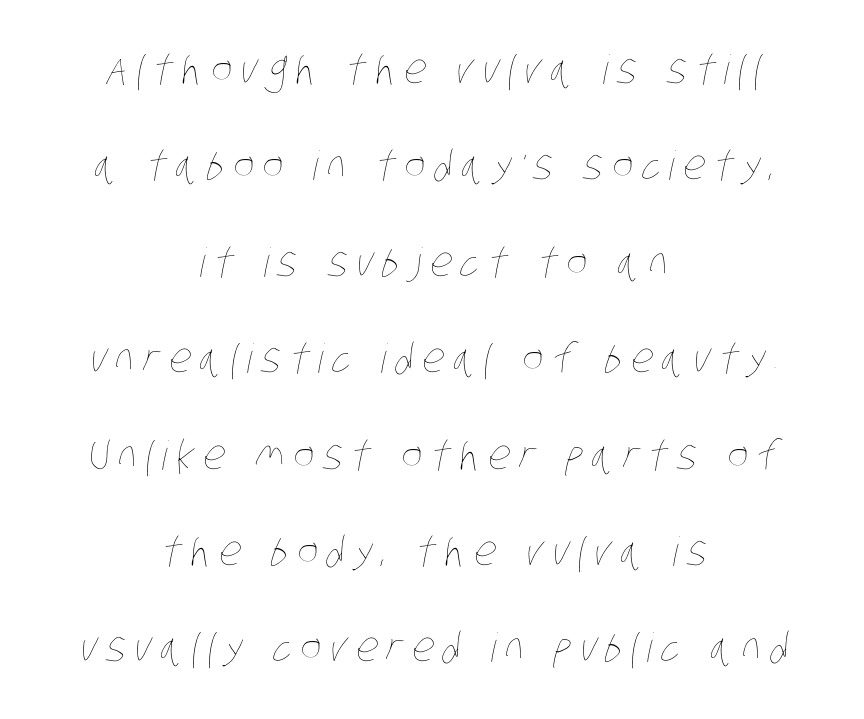
The image shows 40 px thin, condensed type; set centered, loose line spacing (2.41x), unusually wide letter spacing (+0.22 em), not underlined; low stroke contrast and a large x-height.
